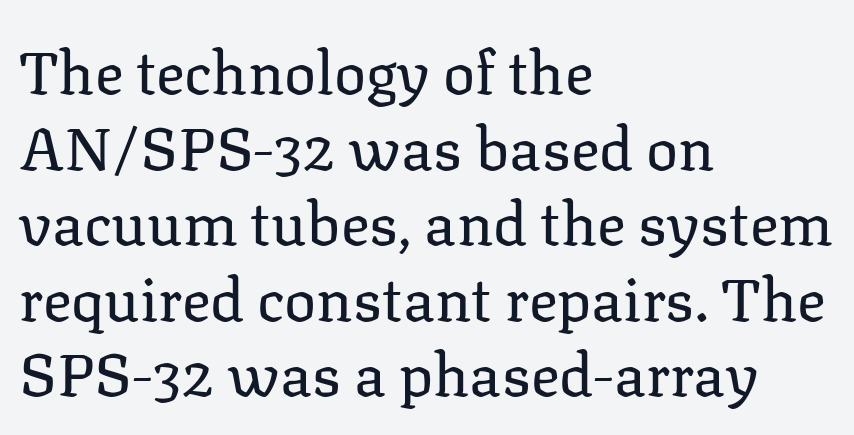
Glance below the letters and you will spot only blank space. Nope, not italic — everything's standing straight. The face used here is proportionally spaced, like ordinary book or web type. The passage shown is typeset with a serif family. Regular leading.
